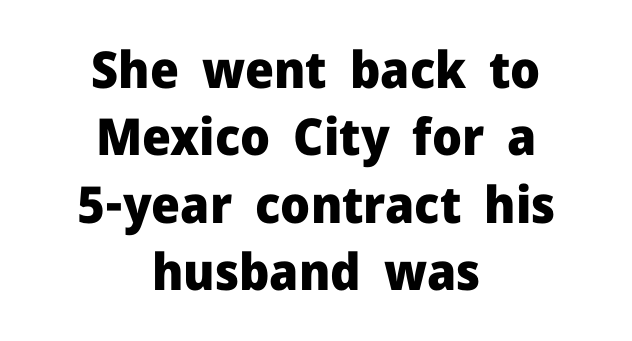
Is this a fixed-width face? No — the glyphs have proportional, varying widths. The lettering stays uniformly vertical, giving the passage a roman look. Nope, no serifs anywhere on these letters. The sample has been set heavy, in full bold.
